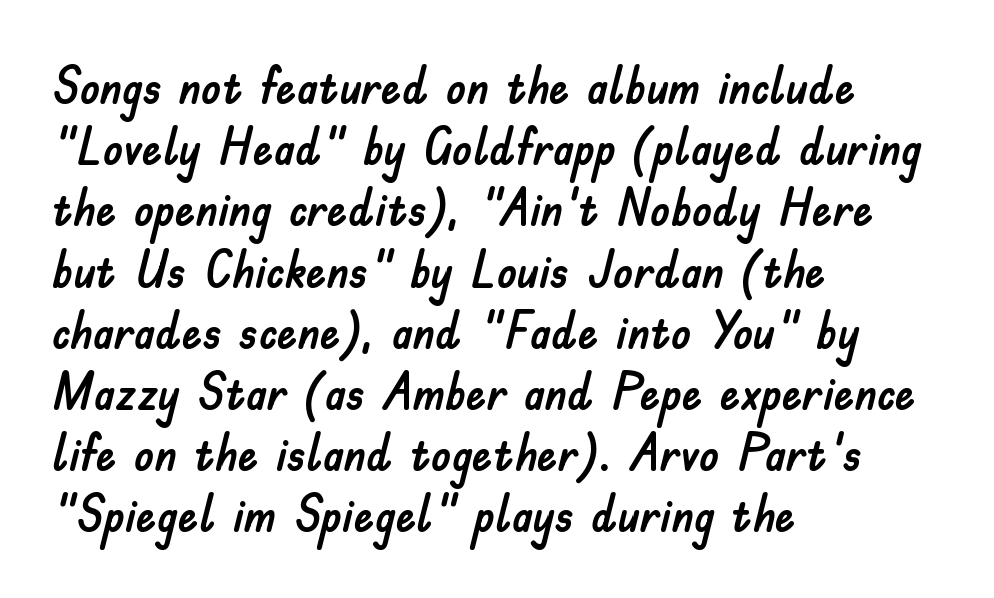
Characters follow at the spacing the type designer built in. The passage shown is typeset with a sans-serif family. Anything drawn beneath the words? Only blank space. Compared with a centered layout, this one pins lines to the left instead.
